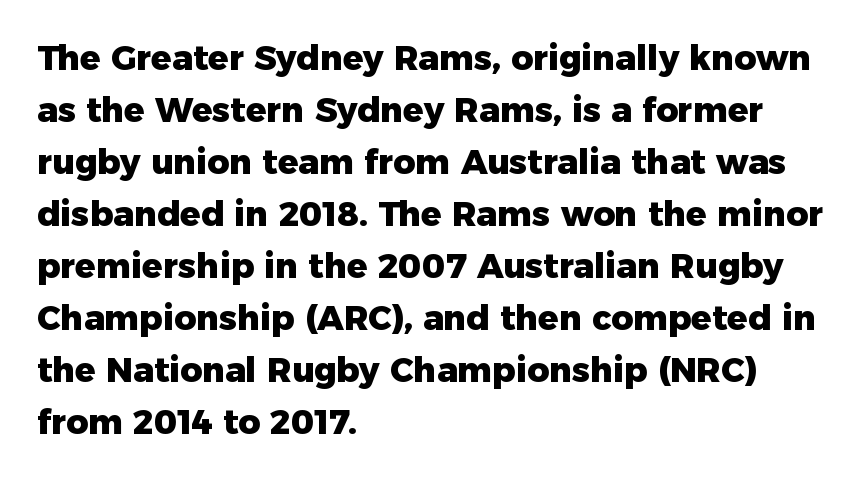
The image shows 34 px heavy sans-serif type, upright; set left-aligned, normal line spacing (1.53x), normal letter spacing, not underlined; low stroke contrast and a medium x-height.
